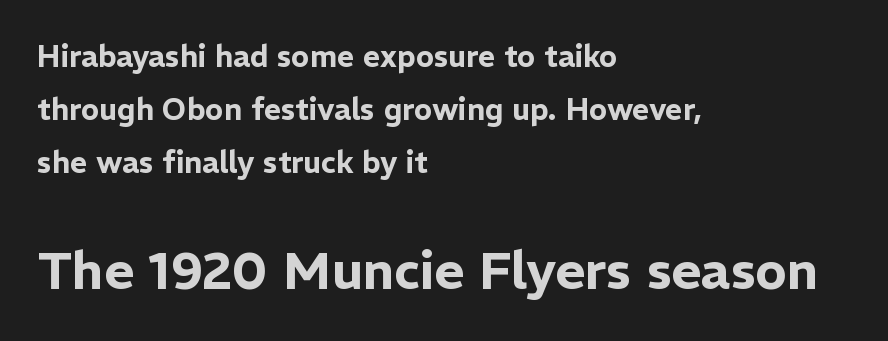
{"serif": "no", "italic": "no", "width": "normal", "stroke_contrast": "low", "x_height": "medium", "monospaced": "no", "underline": "no", "align": "left", "line_spacing_ratio": 1.77, "letter_spacing": "normal", "letter_spacing_em": 0.0, "larger_block": "second", "size_ratio": 1.73, "glyph_px": 52}
